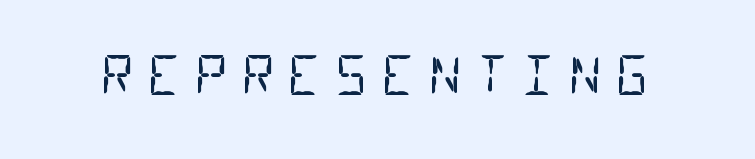
The image shows 52 px regular-weight, condensed sans-serif type, monospaced; set unusually wide letter spacing (+0.25 em), not underlined; low stroke contrast and a large x-height.
